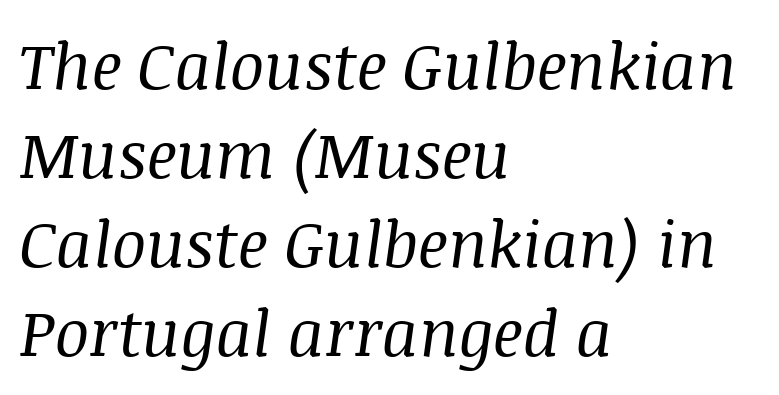
Characters follow at the spacing the type designer built in. The letters look calm and open, with moderate or lighter stems. The designer left line spacing at the default. Characters are canted at an angle relative to the baseline's perpendicular.
